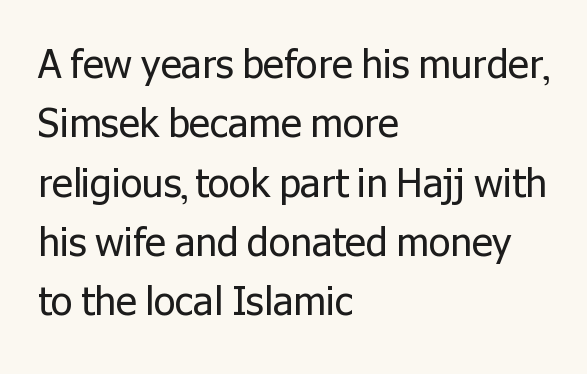
The image shows 39 px regular-weight sans-serif type, upright; set left-aligned, normal line spacing (1.52x), normal letter spacing, not underlined; low stroke contrast and a medium x-height.
